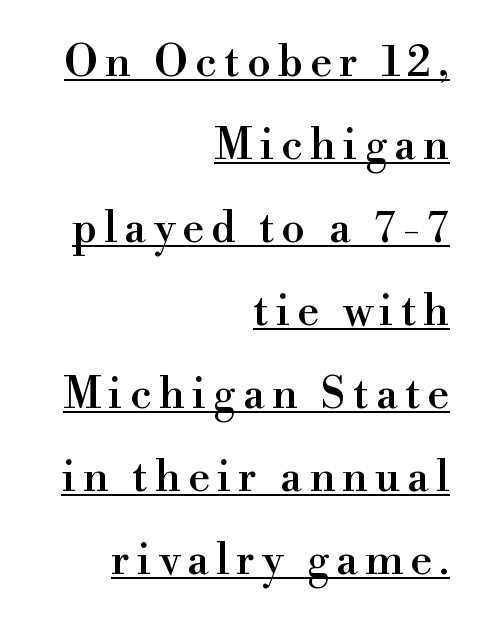
The image shows 43 px serif type, upright; set right-aligned, loose line spacing (1.93x), underlined; a small x-height.
